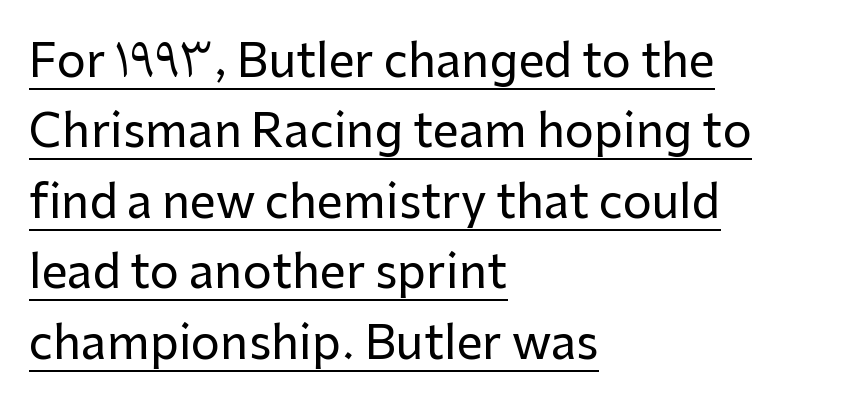
{"serif": "no", "italic": "no", "width": "normal", "stroke_contrast": "low", "x_height": "medium", "monospaced": "no", "underline": "yes", "align": "left", "line_spacing": "normal", "line_spacing_ratio": 1.53, "letter_spacing": "normal", "letter_spacing_em": 0.0, "glyph_px": 46}
